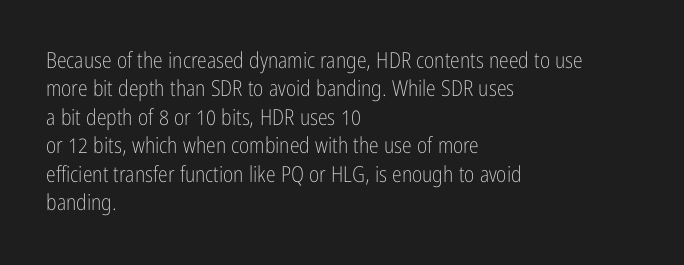
Rule under the text: the space is simply empty. Honestly, the letter spacing is just normal — you wouldn't notice it. The font's upright variant was chosen for this text. The strokes are not fattened; the text isn't bold. Layout note: lines flush left. The designer left line spacing at the default.
